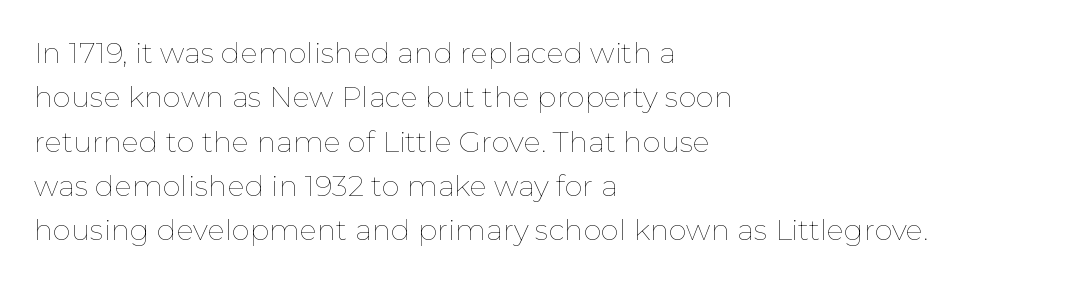
The baseline area is clear. These lines sit exactly where default settings would place them. The ragged edge is on the right, which tells us the setting is flush left. Every character sits straight up, as roman type does. Stems here are at most as thick as an everyday book face. Varying glyph widths throughout — classic text-font behaviour.
